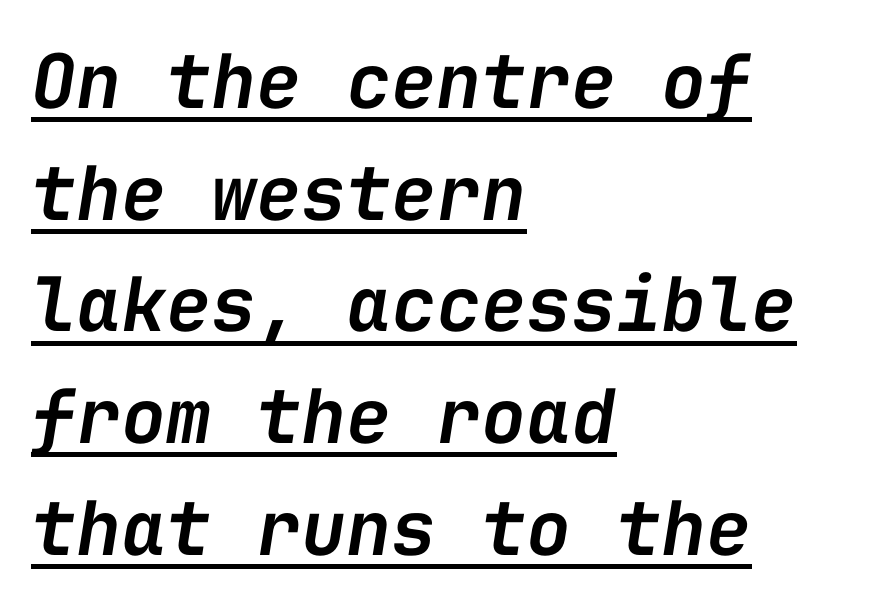
{"italic": "yes", "lean": "right", "slant_degrees": 9, "bold": "semi", "weight": "semibold", "width": "normal", "stroke_contrast": "low", "x_height": "medium", "monospaced": "yes", "underline": "yes", "align": "left", "line_spacing": "normal", "line_spacing_ratio": 1.49, "letter_spacing": "normal", "letter_spacing_em": 0.0, "glyph_px": 75}
